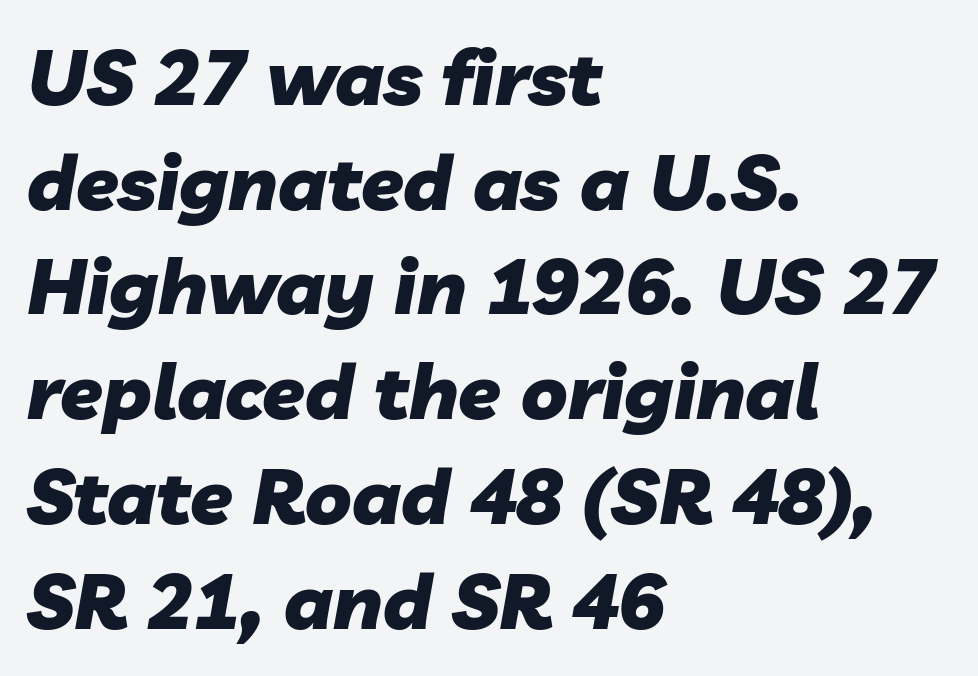
Q: Is the text bold? A: Yes.
Q: Is the text italic (slanted)? A: Yes, it leans right by about 10 degrees.
Q: Is the text underlined? A: No.
Q: How is the paragraph aligned? A: Left-aligned.
Q: Is the spacing between letters normal or unusually wide? A: Normal.
Q: Is the spacing between lines tight, normal or loose? A: Normal.
Q: Width (condensed, normal, or wide)? A: Normal.
Q: Stroke contrast? A: Low.
Q: x-height? A: Medium.
Q: Monospaced? A: No.
